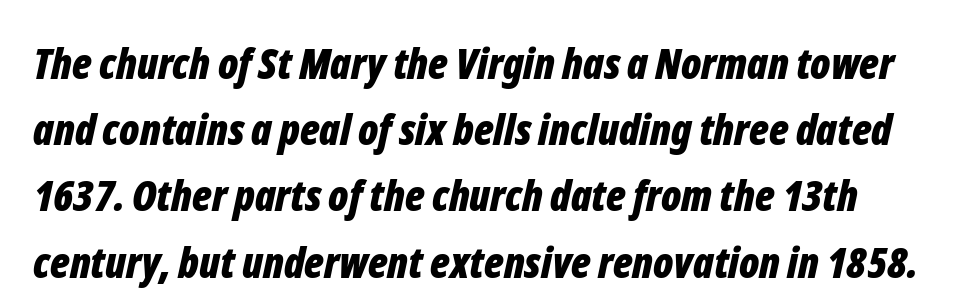
{"italic": "yes", "lean": "right", "slant_degrees": 12, "bold": "yes", "weight": "bold", "width": "condensed", "stroke_contrast": "low", "x_height": "medium", "monospaced": "no", "underline": "no", "line_spacing": "normal", "line_spacing_ratio": 1.54, "letter_spacing": "normal", "letter_spacing_em": 0.0, "glyph_px": 43}
